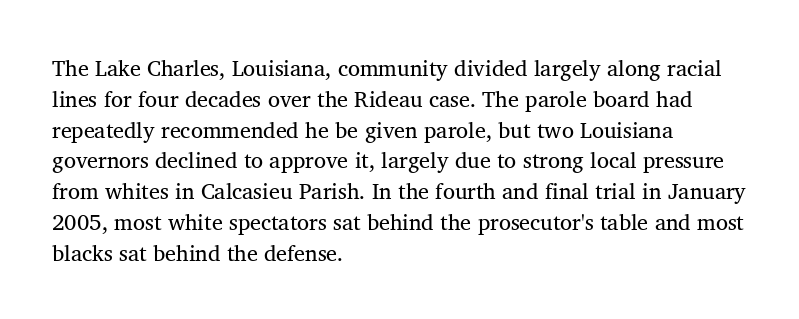
{"underline": "no", "align": "left", "line_spacing": "normal", "line_spacing_ratio": 1.4, "letter_spacing": "normal", "letter_spacing_em": 0.0, "glyph_px": 22}
